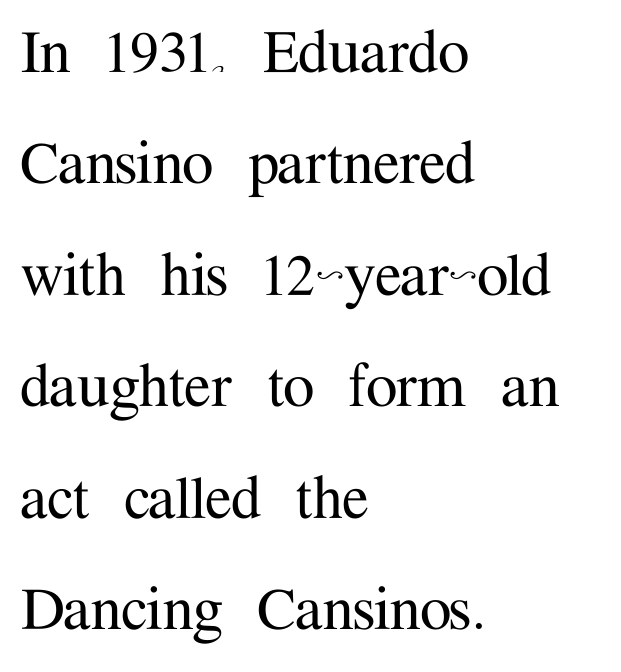
Q: Is the text italic (slanted)? A: No, it is upright.
Q: Is the typeface a serif or a sans-serif typeface? A: Serif.
Q: Is the text underlined? A: No.
Q: How is the paragraph aligned? A: Left-aligned.
Q: Is the spacing between letters normal or unusually wide? A: Normal.
Q: Is the spacing between lines tight, normal or loose? A: Normal.
Q: Width (condensed, normal, or wide)? A: Normal.
Q: Stroke contrast? A: Medium.
Q: x-height? A: Medium.
Q: Monospaced? A: No.
